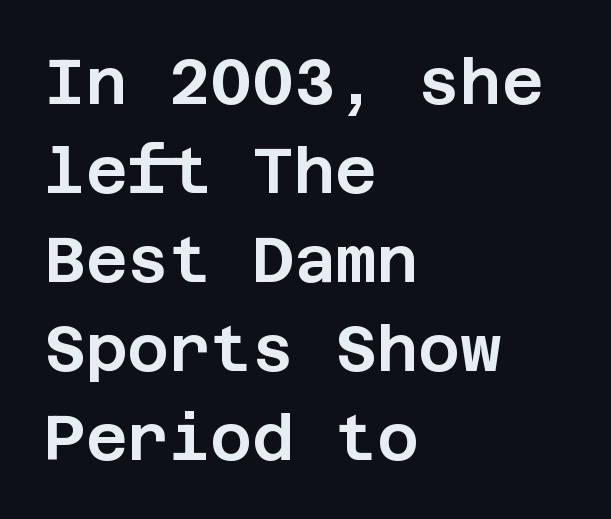
The image shows 64 px sans-serif type, upright; set left-aligned, normal line spacing (1.39x), normal letter spacing, not underlined; low stroke contrast and a large x-height.
